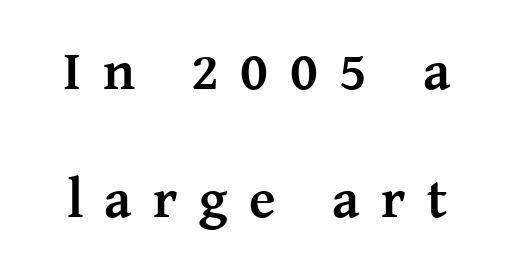
Q: Is the text bold? A: Yes.
Q: Is the text italic (slanted)? A: No, it is upright.
Q: Is the typeface a serif or a sans-serif typeface? A: Serif.
Q: Is the text underlined? A: No.
Q: Is the spacing between letters normal or unusually wide? A: Unusually wide.
Q: Is the spacing between lines tight, normal or loose? A: Loose.
Q: Width (condensed, normal, or wide)? A: Normal.
Q: Stroke contrast? A: Medium.
Q: x-height? A: Medium.
Q: Monospaced? A: No.
